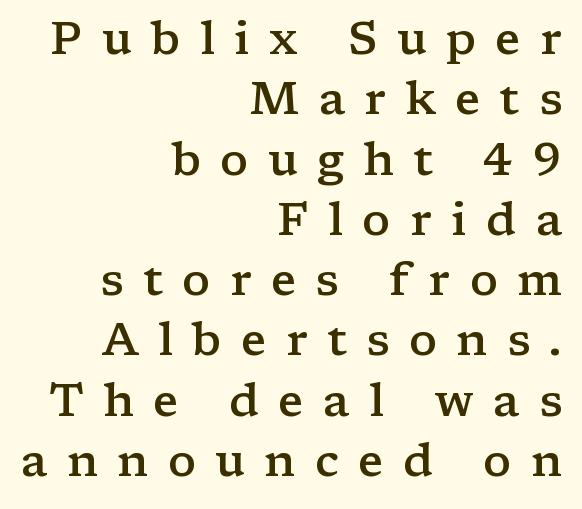
The image shows 46 px semibold, wide serif type, upright; set right-aligned, normal line spacing (1.31x), unusually wide letter spacing (+0.42 em), not underlined; low stroke contrast and a medium x-height.
